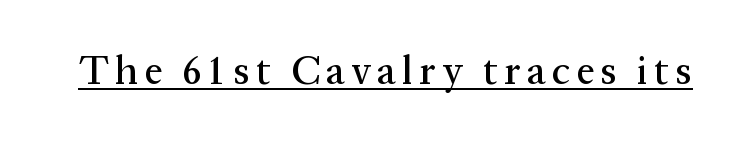
The image shows 40 px serif type, upright; set underlined; medium stroke contrast and a medium x-height.
